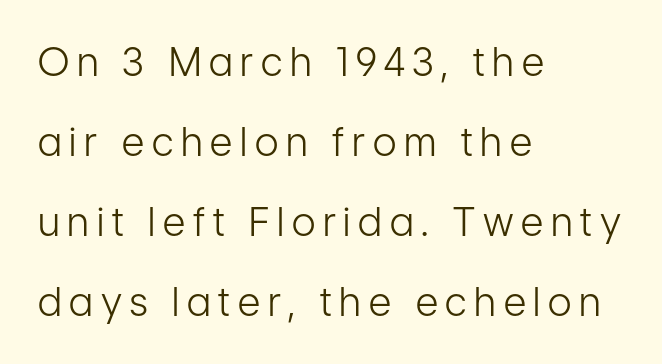
{"serif": "no", "italic": "no", "bold": "no", "weight": "light", "width": "condensed", "stroke_contrast": "low", "x_height": "medium", "monospaced": "no", "underline": "no", "align": "left", "line_spacing": "loose", "line_spacing_ratio": 2.05, "letter_spacing": "wide", "letter_spacing_em": 0.2, "glyph_px": 39}
